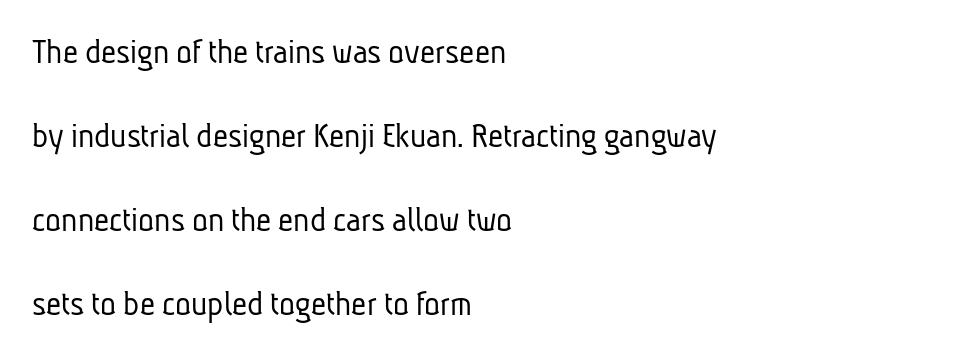
Q: Is the text bold? A: No.
Q: Is the typeface a serif or a sans-serif typeface? A: Sans-serif.
Q: Is the text underlined? A: No.
Q: How is the paragraph aligned? A: Left-aligned.
Q: Is the spacing between letters normal or unusually wide? A: Normal.
Q: Is the spacing between lines tight, normal or loose? A: Loose.
Q: Width (condensed, normal, or wide)? A: Condensed.
Q: Stroke contrast? A: Low.
Q: x-height? A: Medium.
Q: Monospaced? A: No.
